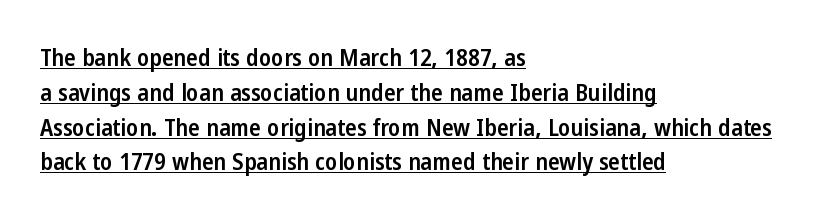
The image shows 24 px text type, upright; set left-aligned, normal line spacing (1.45x), normal letter spacing, underlined.
